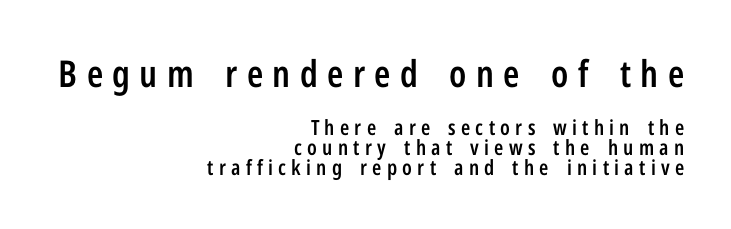
This rendering employs a face without finishing strokes, i.e., a sans-serif. Its strokes are somewhat broadened, the hallmark of semibold type. The string is rendered with underlining switched off. These lines have a slow, spaced-out rhythm from letter to letter. Caption: upper text group enlarged, lower text group reduced. Think of a printed novel: that variable character pitch is what you see here.
